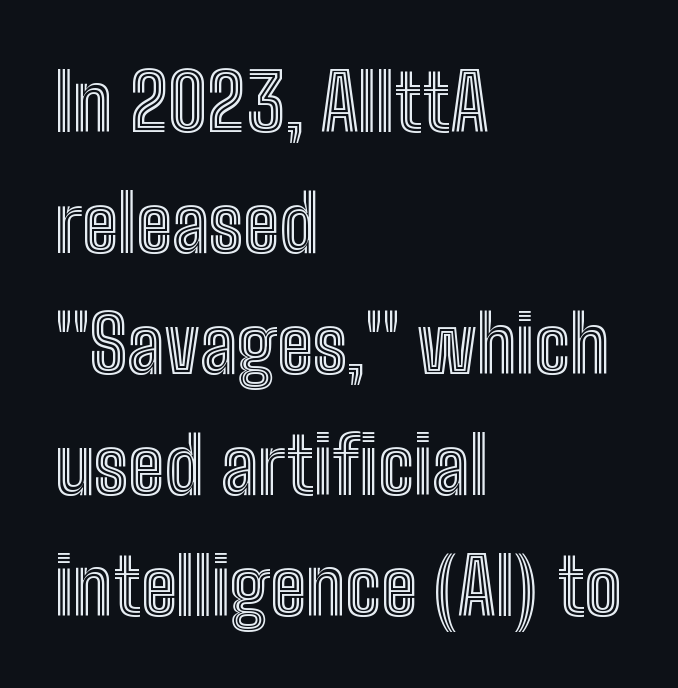
Standard letterfit; no display-style spreading of the glyphs. The face used here is proportionally spaced, like ordinary book or web type. Every stem runs plumb, perpendicular to the baseline. Regular leading. One-word summary of the alignment: left. Honestly, there is no underline to notice here at all.
